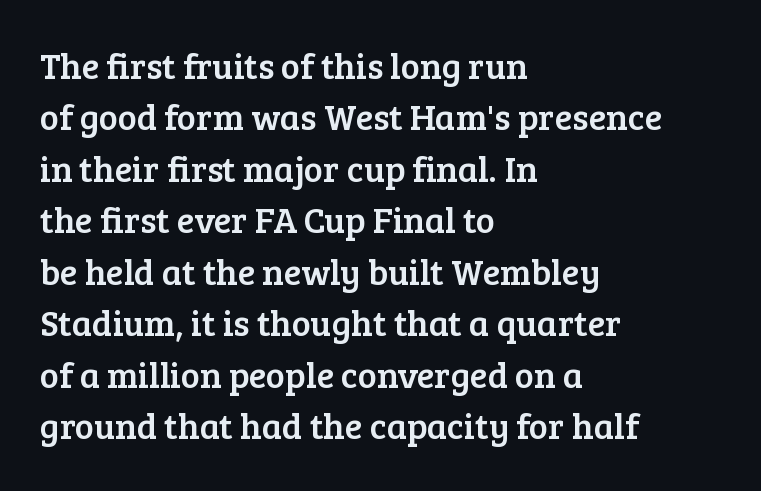
Between one letter and the next there's only the usual sliver of space. The font family rendered here belongs to the serif group. If you measured baseline to baseline, you'd find a middling distance. These lines are rendered in a variable-pitch font.
